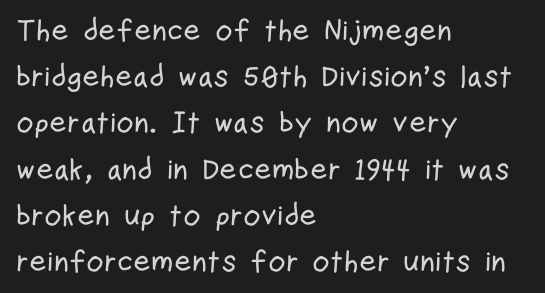
Looks like regular typesetting: each glyph gets only the width it needs. In CSS terms this would be text-align: left. The lettering holds an erect, upright posture throughout. Compared with typical paragraphs, the rows here are spaced about the same. Nothing sits at the stroke ends, so this counts as sans-serif. Does extra space separate the letters? No, they use regular spacing.
